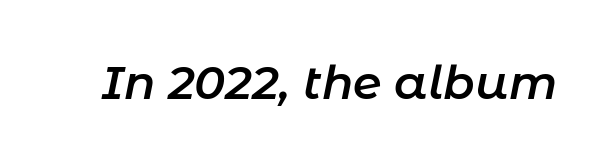
The image shows 46 px semibold type, italic (leaning right); set normal letter spacing, not underlined; low stroke contrast and a medium x-height.
